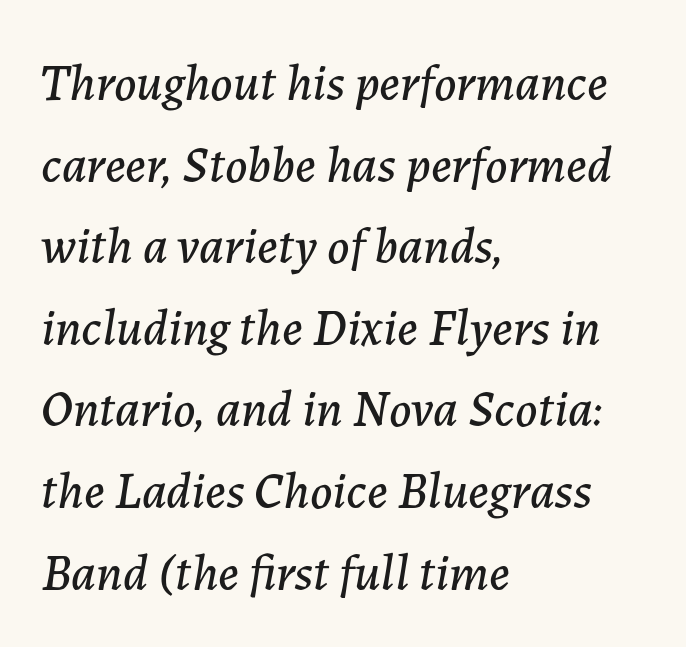
{"italic": "yes", "lean": "right", "slant_degrees": 7, "width": "normal", "stroke_contrast": "low", "x_height": "medium", "monospaced": "no", "underline": "no", "align": "left", "line_spacing": "normal", "line_spacing_ratio": 1.6, "letter_spacing": "normal", "letter_spacing_em": 0.0, "glyph_px": 51}
